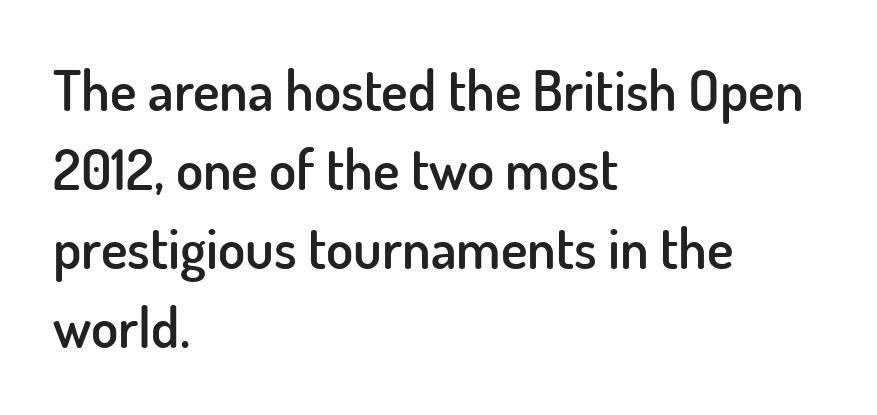
The image shows 56 px semibold sans-serif type, upright; set left-aligned, normal line spacing (1.41x), normal letter spacing, not underlined; low stroke contrast and a small x-height.
